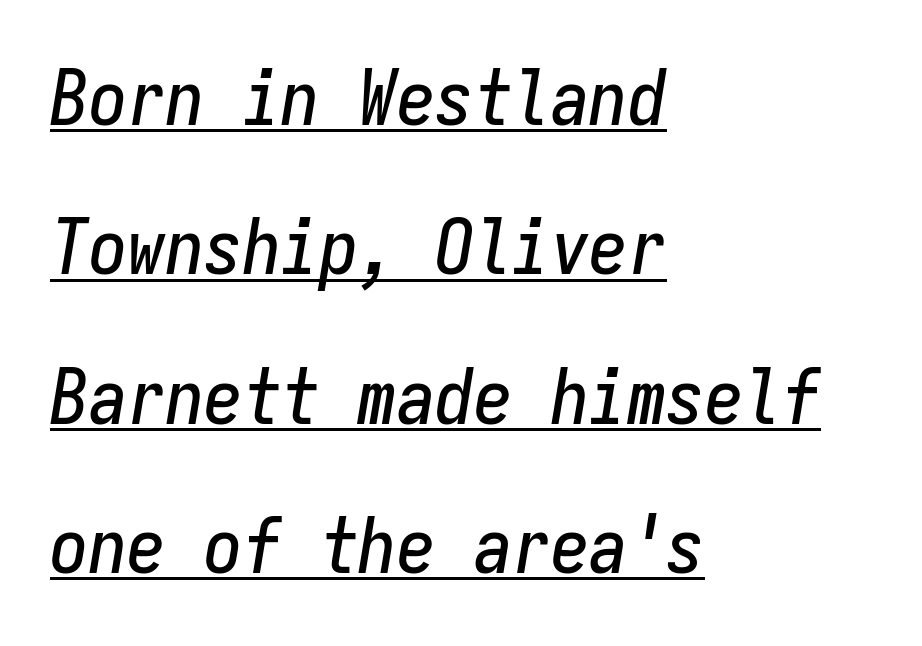
{"italic": "yes", "lean": "right", "slant_degrees": 9, "width": "condensed", "stroke_contrast": "low", "x_height": "medium", "monospaced": "yes", "underline": "yes", "align": "left", "line_spacing": "loose", "line_spacing_ratio": 1.94, "letter_spacing": "normal", "letter_spacing_em": 0.0, "glyph_px": 77}
